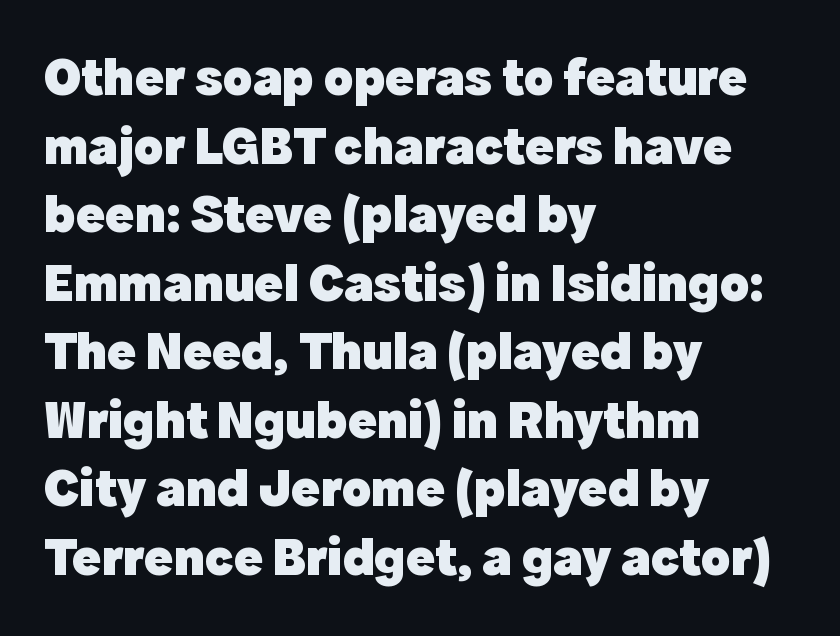
Q: Is the text bold? A: Yes.
Q: Is the text italic (slanted)? A: No, it is upright.
Q: Is the typeface a serif or a sans-serif typeface? A: Sans-serif.
Q: Is the text underlined? A: No.
Q: How is the paragraph aligned? A: Left-aligned.
Q: Is the spacing between letters normal or unusually wide? A: Normal.
Q: Is the spacing between lines tight, normal or loose? A: Normal.
Q: Width (condensed, normal, or wide)? A: Normal.
Q: x-height? A: Medium.
Q: Monospaced? A: No.
